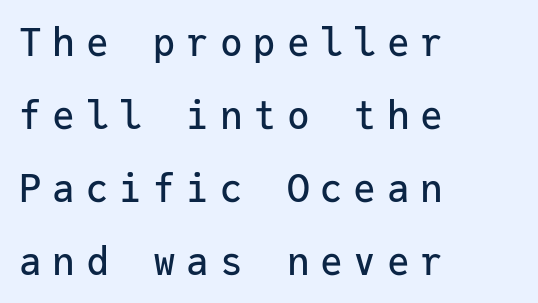
Q: Is the text italic (slanted)? A: No, it is upright.
Q: Is the typeface a serif or a sans-serif typeface? A: Sans-serif.
Q: Is the text underlined? A: No.
Q: How is the paragraph aligned? A: Left-aligned.
Q: Is the spacing between letters normal or unusually wide? A: Unusually wide.
Q: Is the spacing between lines tight, normal or loose? A: Loose.
Q: Width (condensed, normal, or wide)? A: Normal.
Q: Stroke contrast? A: Low.
Q: x-height? A: Medium.
Q: Monospaced? A: Yes.
